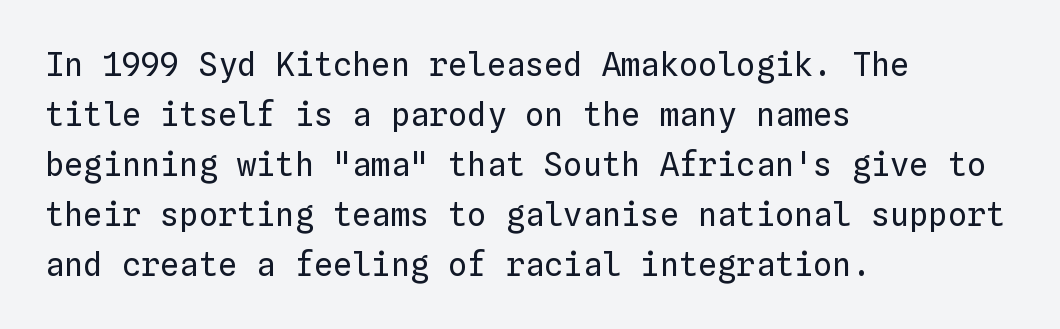
{"italic": "no", "bold": "no", "weight": "regular", "width": "normal", "stroke_contrast": "low", "x_height": "medium", "monospaced": "yes", "underline": "no", "align": "left", "line_spacing": "normal", "line_spacing_ratio": 1.56, "letter_spacing": "normal", "letter_spacing_em": 0.0, "glyph_px": 32}
